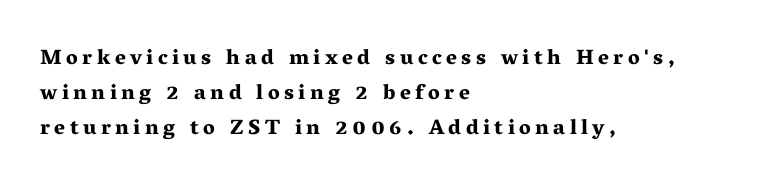
Regarding leading, the lines here are spaced in the standard way. Is the letter spacing exaggerated? Yes — the characters are pushed far apart. Each line starts at the same left margin while the right side varies. Posture: straight, roman, zero tilt.
